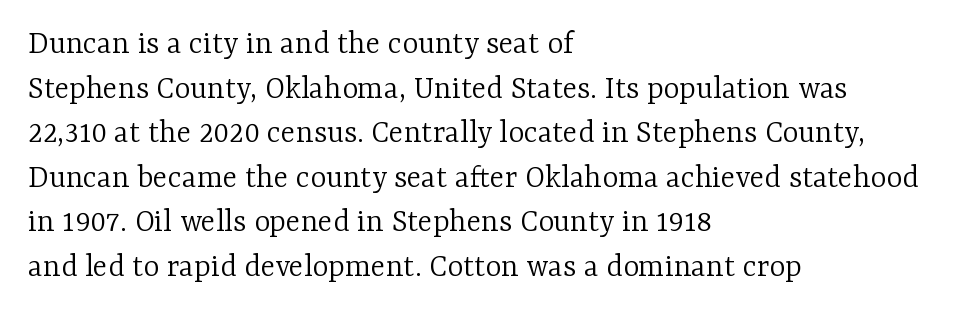
Q: Is the text bold? A: No.
Q: Is the text italic (slanted)? A: No, it is upright.
Q: Is the typeface a serif or a sans-serif typeface? A: Serif.
Q: Is the text underlined? A: No.
Q: How is the paragraph aligned? A: Left-aligned.
Q: Is the spacing between letters normal or unusually wide? A: Normal.
Q: Is the spacing between lines tight, normal or loose? A: Normal.
Q: Width (condensed, normal, or wide)? A: Normal.
Q: Stroke contrast? A: Low.
Q: x-height? A: Medium.
Q: Monospaced? A: No.
